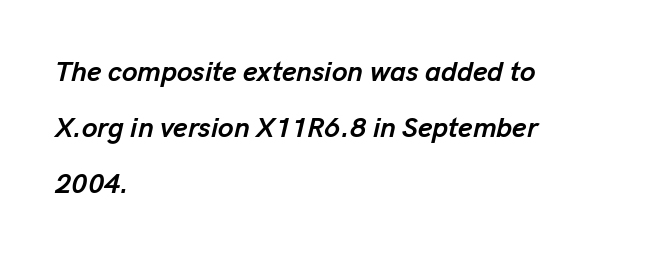
Q: Is the text bold? A: Yes.
Q: Is the text italic (slanted)? A: Yes, it leans right by about 13 degrees.
Q: Is the text underlined? A: No.
Q: How is the paragraph aligned? A: Left-aligned.
Q: Is the spacing between letters normal or unusually wide? A: Normal.
Q: Is the spacing between lines tight, normal or loose? A: Loose.
Q: Width (condensed, normal, or wide)? A: Normal.
Q: Stroke contrast? A: Low.
Q: x-height? A: Medium.
Q: Monospaced? A: No.
